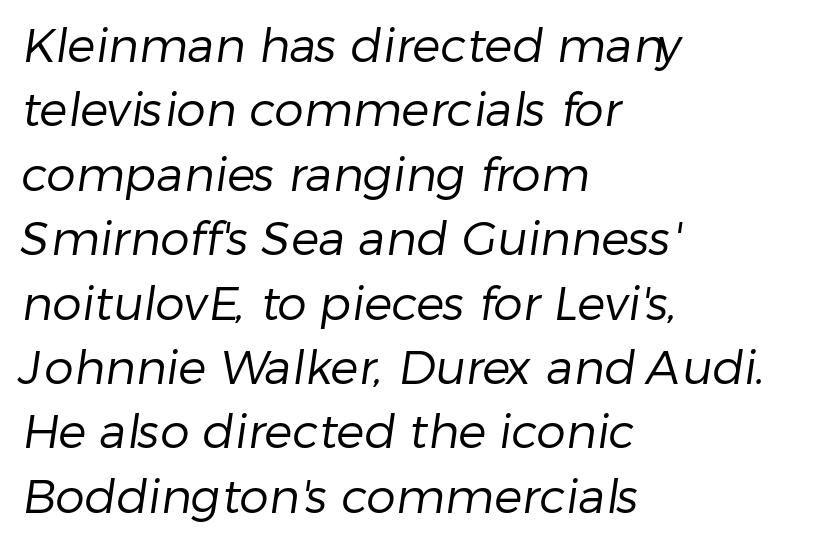
Q: Is the text bold? A: No.
Q: Is the typeface a serif or a sans-serif typeface? A: Sans-serif.
Q: Is the text underlined? A: No.
Q: How is the paragraph aligned? A: Left-aligned.
Q: Is the spacing between letters normal or unusually wide? A: Normal.
Q: Is the spacing between lines tight, normal or loose? A: Normal.
Q: Width (condensed, normal, or wide)? A: Normal.
Q: Stroke contrast? A: Low.
Q: x-height? A: Medium.
Q: Monospaced? A: No.
